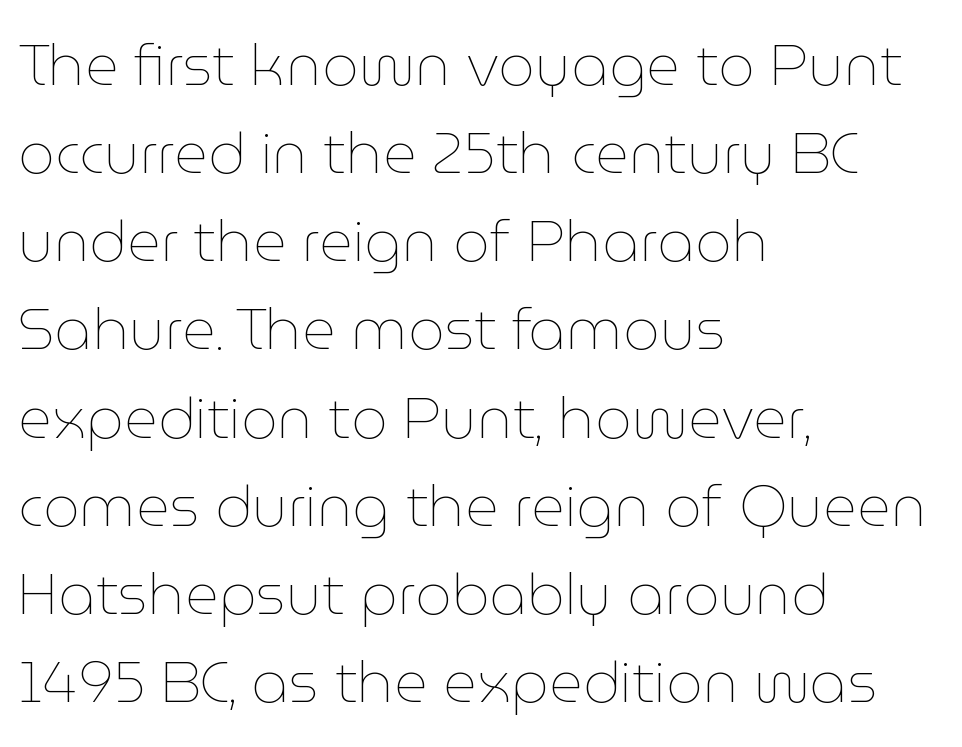
Q: Is the text bold? A: No.
Q: Is the text italic (slanted)? A: No, it is upright.
Q: Is the text underlined? A: No.
Q: How is the paragraph aligned? A: Left-aligned.
Q: Is the spacing between letters normal or unusually wide? A: Normal.
Q: Is the spacing between lines tight, normal or loose? A: Normal.
Q: Width (condensed, normal, or wide)? A: Normal.
Q: Stroke contrast? A: Low.
Q: x-height? A: Medium.
Q: Monospaced? A: No.
